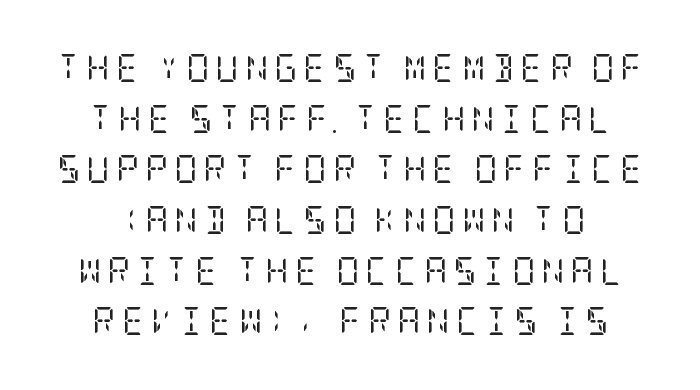
Q: Is the text bold? A: No.
Q: Is the text italic (slanted)? A: No, it is upright.
Q: Is the typeface a serif or a sans-serif typeface? A: Serif.
Q: Is the text underlined? A: No.
Q: Is the spacing between letters normal or unusually wide? A: Unusually wide.
Q: Width (condensed, normal, or wide)? A: Condensed.
Q: Stroke contrast? A: Low.
Q: x-height? A: Large.
